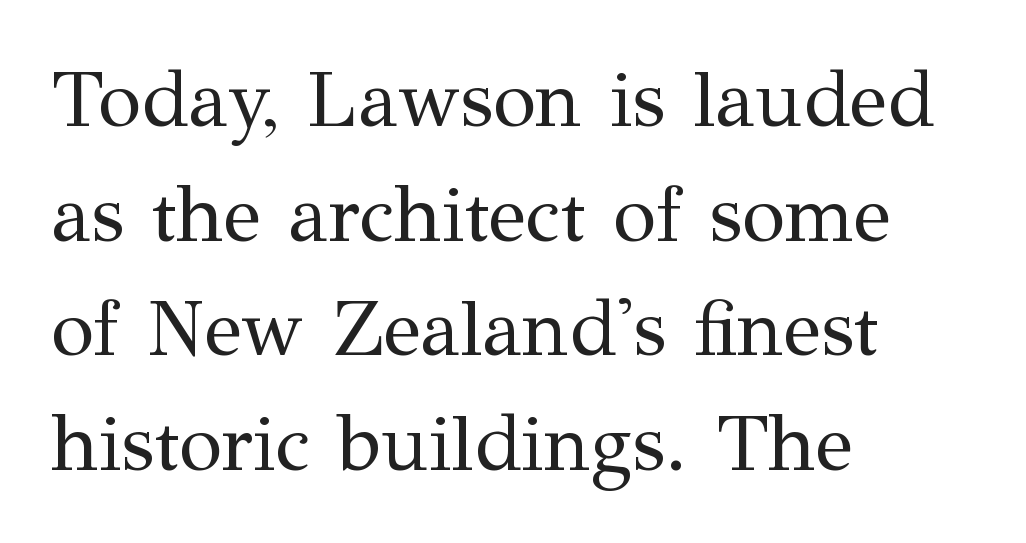
{"serif": "yes", "italic": "no", "bold": "no", "weight": "regular", "width": "normal", "stroke_contrast": "medium", "x_height": "medium", "monospaced": "no", "underline": "no", "align": "left", "line_spacing": "normal", "line_spacing_ratio": 1.45, "letter_spacing": "normal", "letter_spacing_em": 0.0, "glyph_px": 79}
